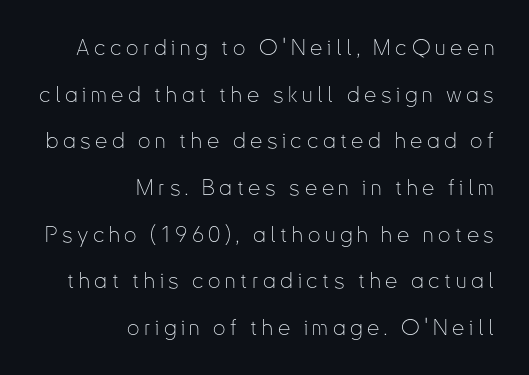
A flush-right, rag-left setting is used for this passage. The letterforms sit at book weight or below. Italic: no, the glyphs are upright roman. Quick note: underline off.
